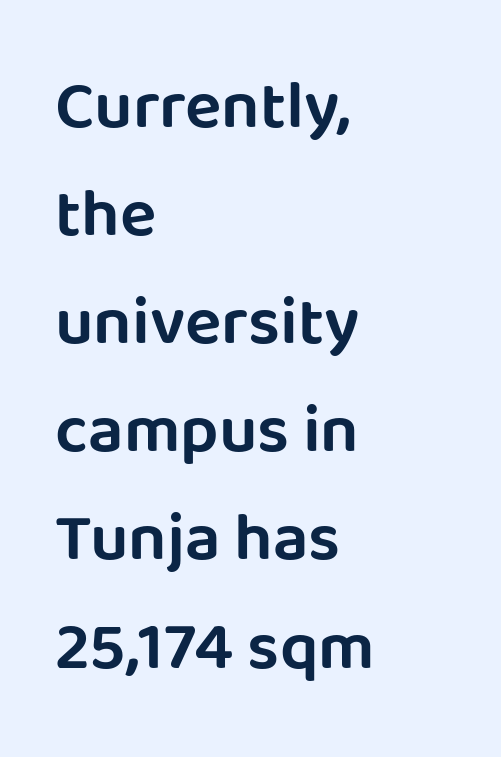
{"serif": "no", "italic": "no", "width": "normal", "stroke_contrast": "low", "x_height": "large", "monospaced": "no", "underline": "no", "align": "left", "line_spacing": "normal", "line_spacing_ratio": 1.59, "letter_spacing": "normal", "letter_spacing_em": 0.0, "glyph_px": 68}
